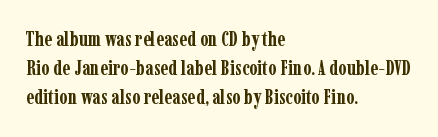
When letters stand straight like this, we call the style roman or upright. Line starts are locked; line ends wander. Quick note: underline off. Words appear dense and cohesive because spacing is normal. A normal amount of white space separates one row of letters from the next.
